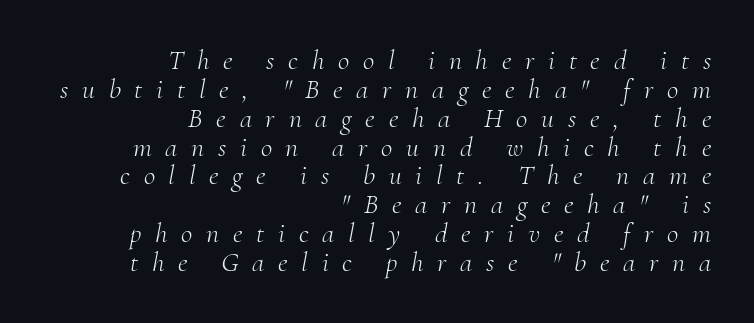
Q: Is the text bold? A: No.
Q: Is the text italic (slanted)? A: Yes, it leans right by about 10 degrees.
Q: Is the typeface a serif or a sans-serif typeface? A: Serif.
Q: Is the text underlined? A: No.
Q: How is the paragraph aligned? A: Right-aligned.
Q: Is the spacing between letters normal or unusually wide? A: Unusually wide.
Q: Is the spacing between lines tight, normal or loose? A: Tight.
Q: Width (condensed, normal, or wide)? A: Normal.
Q: Stroke contrast? A: Medium.
Q: x-height? A: Small.
Q: Monospaced? A: No.
